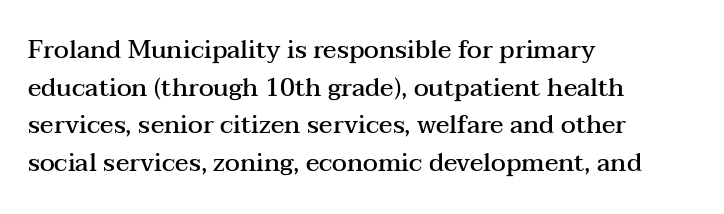
The image shows 25 px text type, upright; set left-aligned, normal line spacing (1.51x), normal letter spacing, not underlined.
